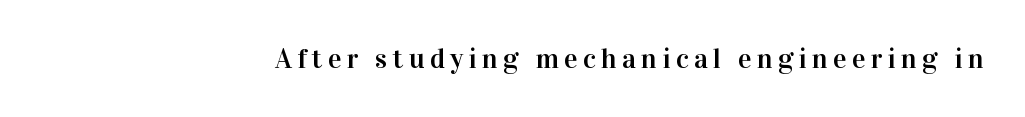
The image shows 28 px serif type, upright; set not underlined; high stroke contrast and a medium x-height.
